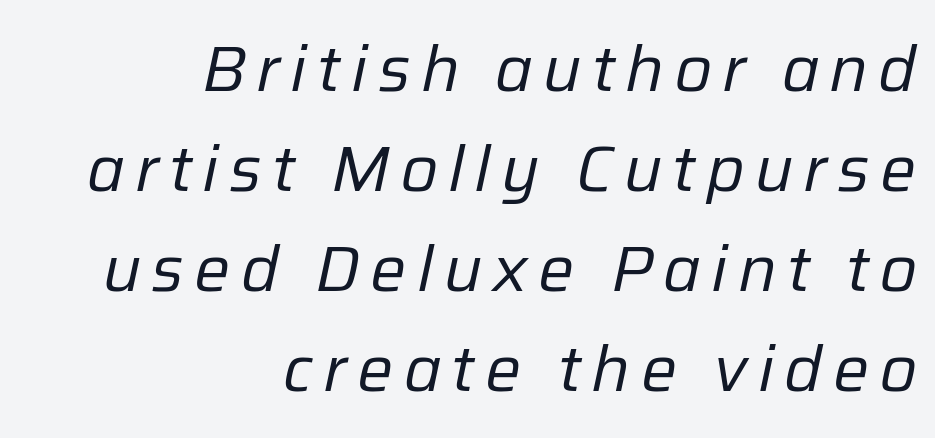
The image shows 64 px regular-weight type, italic (leaning right); set right-aligned, normal line spacing (1.56x), not underlined; low stroke contrast and a medium x-height.
